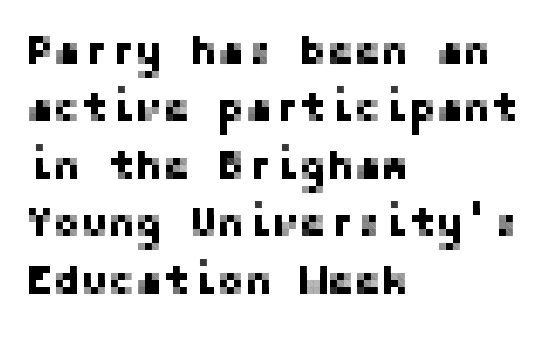
This rendering features lettering with no underline. Glyph-to-glyph distance matches everyday printed text. Normally led — the rows are evenly, conventionally spaced. A student would call this left alignment; a typographer would say flush left, rag right. Quick note: not italic, upright.
